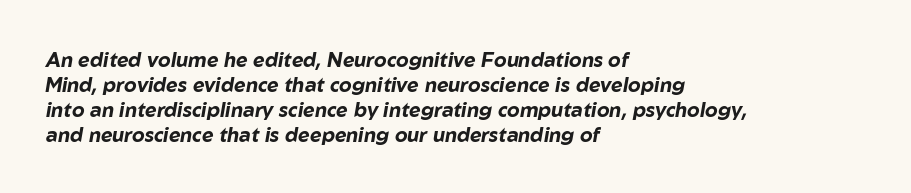
The image shows 20 px bold type, italic (leaning right); set left-aligned, normal line spacing (1.25x), normal letter spacing, not underlined.
